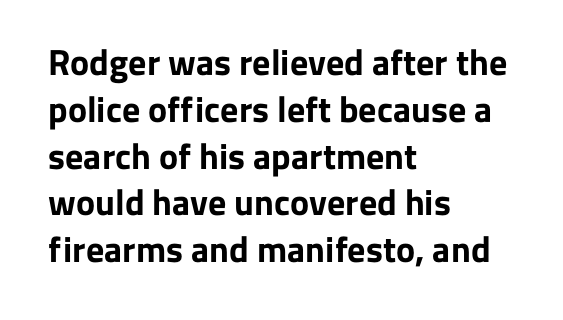
Q: Is the text bold? A: Yes.
Q: Is the text italic (slanted)? A: No, it is upright.
Q: Is the typeface a serif or a sans-serif typeface? A: Sans-serif.
Q: Is the text underlined? A: No.
Q: How is the paragraph aligned? A: Left-aligned.
Q: Is the spacing between letters normal or unusually wide? A: Normal.
Q: Is the spacing between lines tight, normal or loose? A: Normal.
Q: Width (condensed, normal, or wide)? A: Normal.
Q: Stroke contrast? A: Low.
Q: x-height? A: Medium.
Q: Monospaced? A: No.
